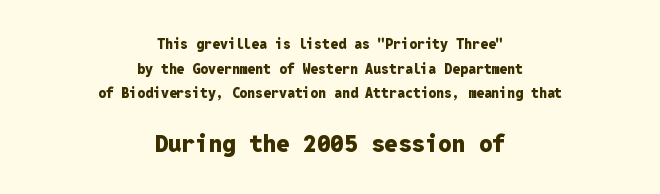
Caption: standard tracking, unaltered. Look at the stroke-to-counter ratio: heavy, a bold. Caption: upper text group reduced, lower text group enlarged. Only glyphs here, with clear space below each row.
